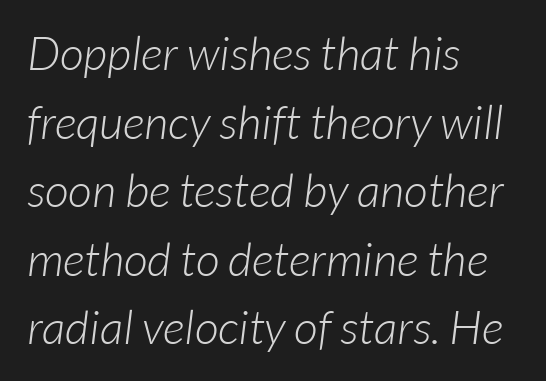
Weight: in the light-to-regular range. Each letter keeps its own natural width here, so spacing adapts to shape. Words float on clear page, feet unadorned. Regular leading.
